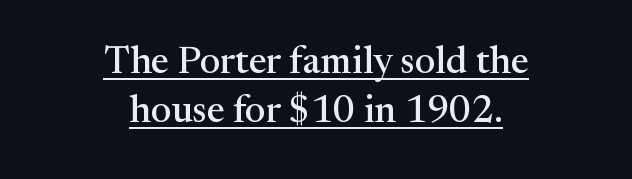
The image shows 38 px serif type, upright; set centered, normal line spacing (1.29x), normal letter spacing, underlined; medium stroke contrast and a medium x-height.
